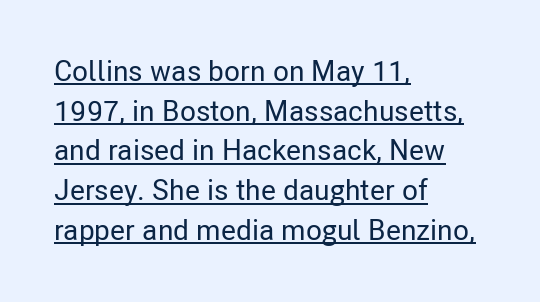
The image shows 29 px condensed sans-serif type, upright; set left-aligned, normal line spacing (1.37x), normal letter spacing, underlined; low stroke contrast and a medium x-height.
